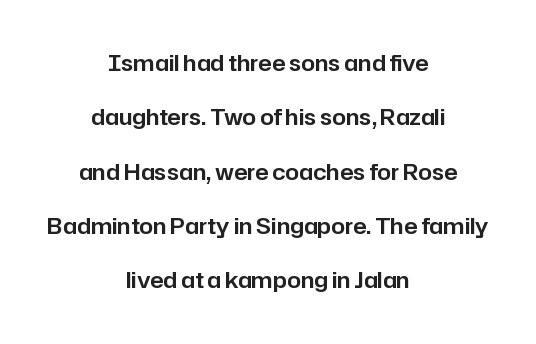
A typesetter would call this zero additional tracking. Underlining? Definitely not there. Italic: no, the glyphs are upright roman. Horizontally, the lines are justified to the midpoint only. Summary of vertical rhythm: relaxed, with wide interline spacing.
